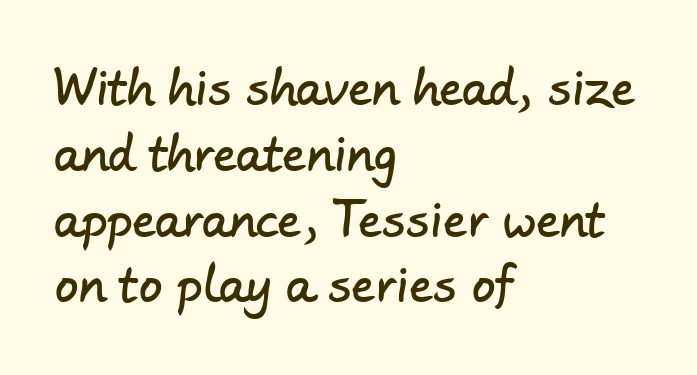
The image shows 47 px sans-serif type; set left-aligned, normal line spacing (1.4x), normal letter spacing, not underlined; low stroke contrast and a small x-height.
